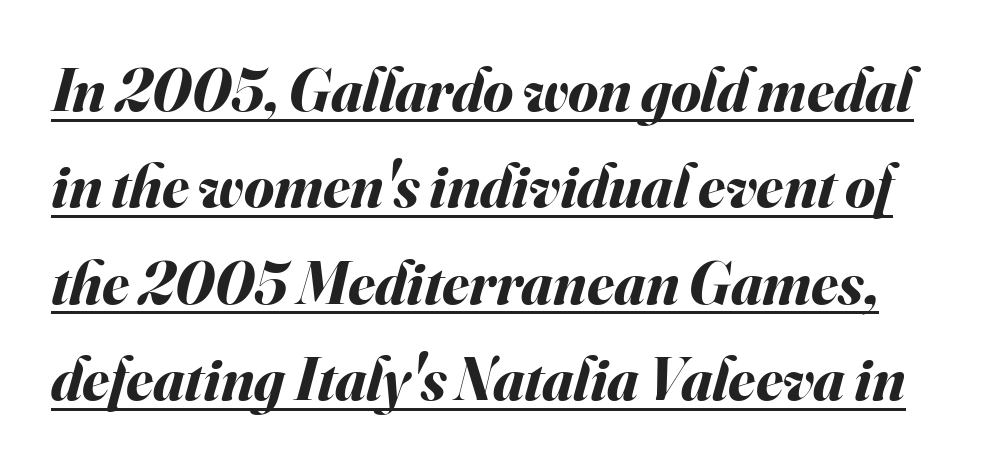
Q: Is the text bold? A: Yes.
Q: Is the text italic (slanted)? A: Yes, it leans right by about 16 degrees.
Q: Is the text underlined? A: Yes.
Q: Is the spacing between letters normal or unusually wide? A: Normal.
Q: Is the spacing between lines tight, normal or loose? A: Normal.
Q: Width (condensed, normal, or wide)? A: Normal.
Q: Stroke contrast? A: Medium.
Q: x-height? A: Small.
Q: Monospaced? A: No.
